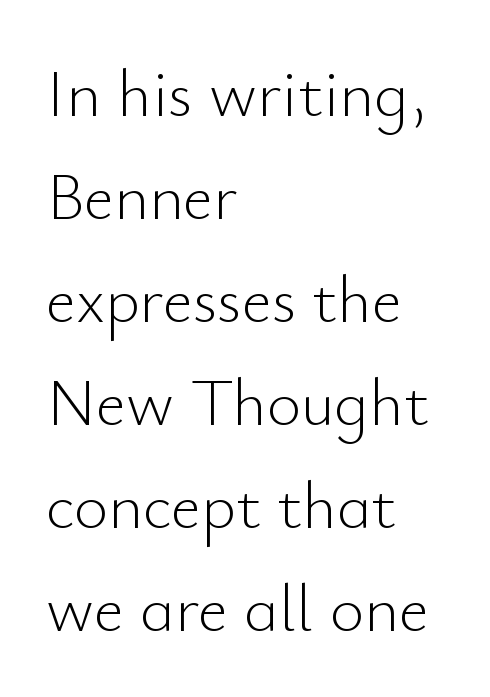
{"serif": "no", "italic": "no", "bold": "no", "weight": "light", "width": "normal", "stroke_contrast": "low", "x_height": "small", "monospaced": "no", "underline": "no", "align": "left", "line_spacing": "normal", "line_spacing_ratio": 1.56, "letter_spacing": "normal", "letter_spacing_em": 0.0, "glyph_px": 66}
